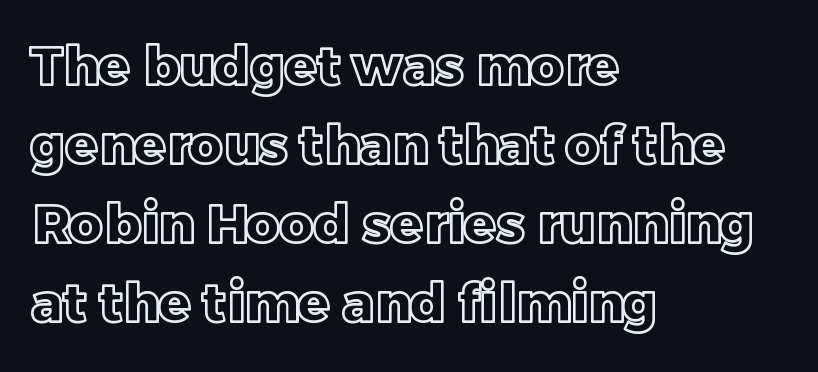
The image shows 53 px text type, upright; set left-aligned, normal line spacing (1.49x), normal letter spacing, not underlined; a large x-height.
